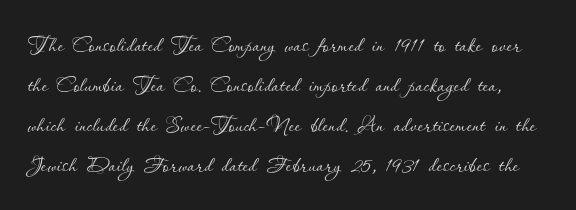
Q: Is the text bold? A: No.
Q: Is the text italic (slanted)? A: Yes.
Q: Is the text underlined? A: No.
Q: Is the spacing between letters normal or unusually wide? A: Normal.
Q: Is the spacing between lines tight, normal or loose? A: Normal.
Q: Width (condensed, normal, or wide)? A: Normal.
Q: Stroke contrast? A: Low.
Q: x-height? A: Small.
Q: Monospaced? A: No.
